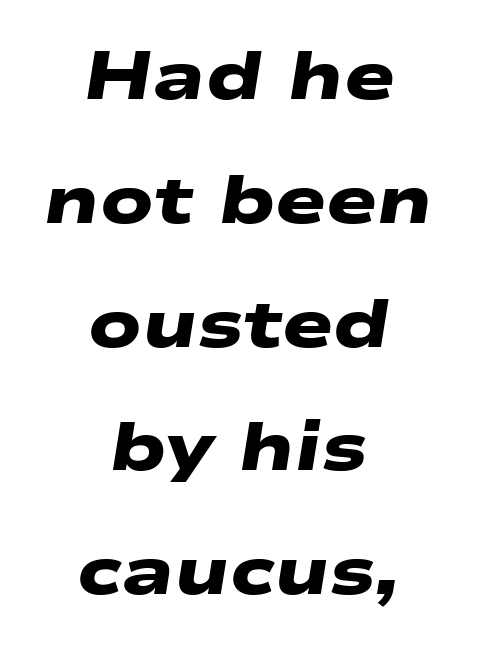
Plenty of ink on the page — the face is bold. These lines are centered, leaving both edges ragged. The face used here is proportionally spaced, like ordinary book or web type. Examine the stroke ends and you'll find no serifs. Letter spacing: default. Each row of text sits above clean, open space.
